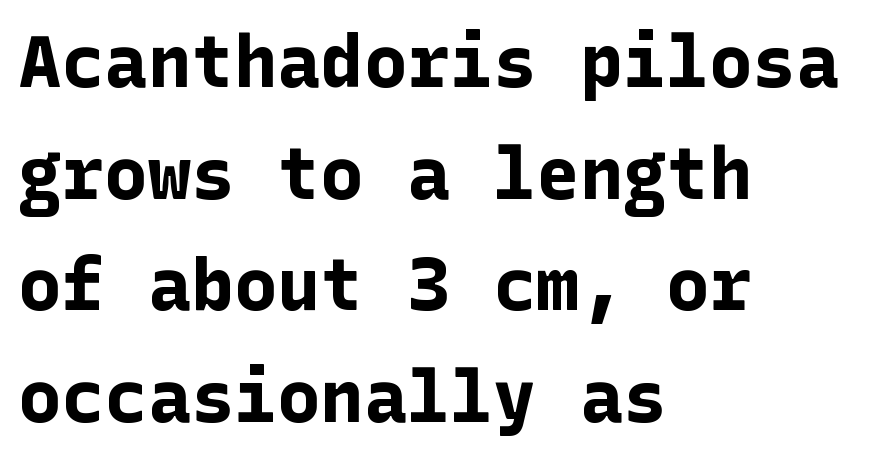
The image shows 72 px bold sans-serif type, upright; set left-aligned, normal line spacing (1.55x), normal letter spacing, not underlined; low stroke contrast and a medium x-height.
